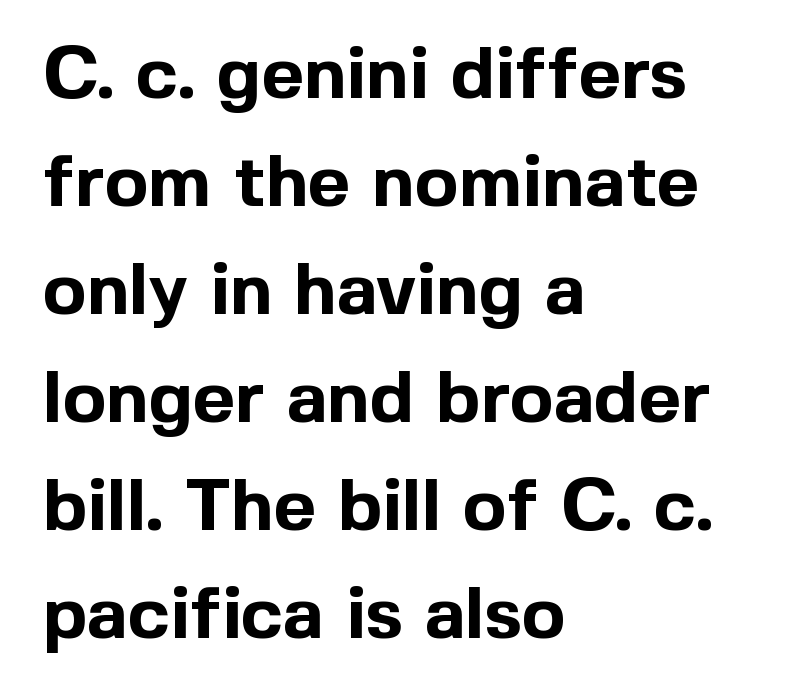
{"serif": "no", "italic": "no", "bold": "yes", "weight": "bold", "width": "normal", "x_height": "medium", "monospaced": "no", "underline": "no", "align": "left", "line_spacing": "normal", "line_spacing_ratio": 1.48, "letter_spacing": "normal", "letter_spacing_em": 0.0, "glyph_px": 73}
